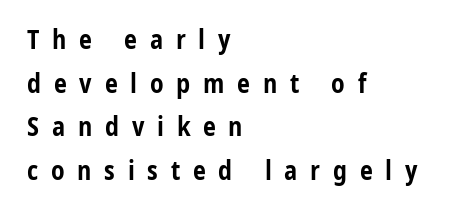
{"italic": "no", "bold": "yes", "underline": "no", "align": "left", "line_spacing": "normal", "line_spacing_ratio": 1.68, "letter_spacing": "wide", "letter_spacing_em": 0.49, "glyph_px": 26}
